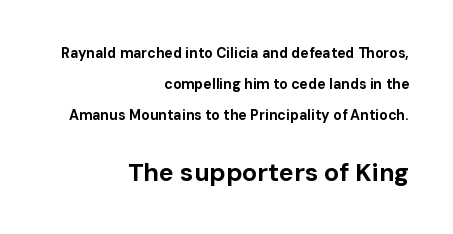
Q: Is the text bold? A: Yes.
Q: Is the text italic (slanted)? A: No, it is upright.
Q: Is the text underlined? A: No.
Q: How is the paragraph aligned? A: Right-aligned.
Q: Is the spacing between letters normal or unusually wide? A: Normal.
Q: Is the spacing between lines tight, normal or loose? A: Loose.
Q: Which block of text is set in a larger size, the first (top) or the second (bottom)? A: The second (bottom) one.
